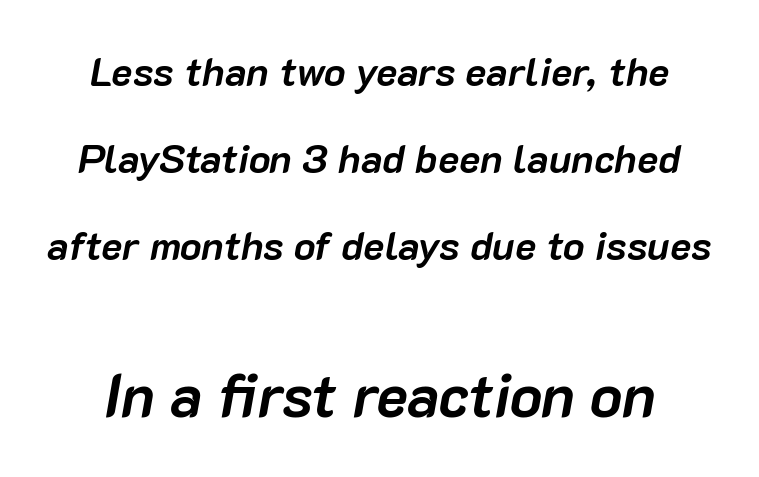
The glyphs are unaccompanied by any horizontal stroke below them. Standard letterfit; no display-style spreading of the glyphs. This sample trades compactness for vertical openness between lines. Slant detected: the letters are inclined.
